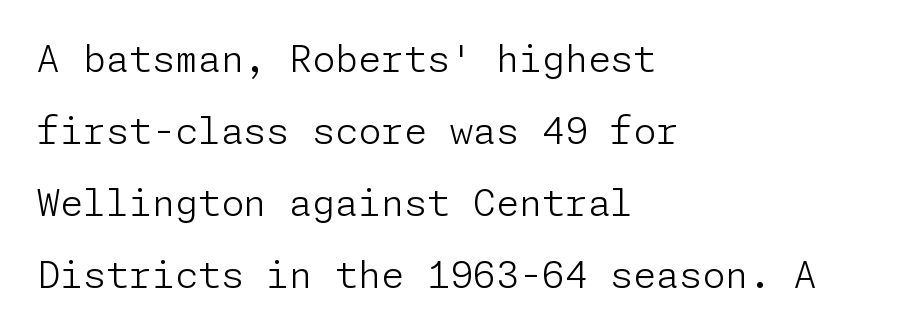
The image shows 37 px light sans-serif type, upright; set left-aligned, loose line spacing (1.95x), normal letter spacing, not underlined; low stroke contrast and a medium x-height.
